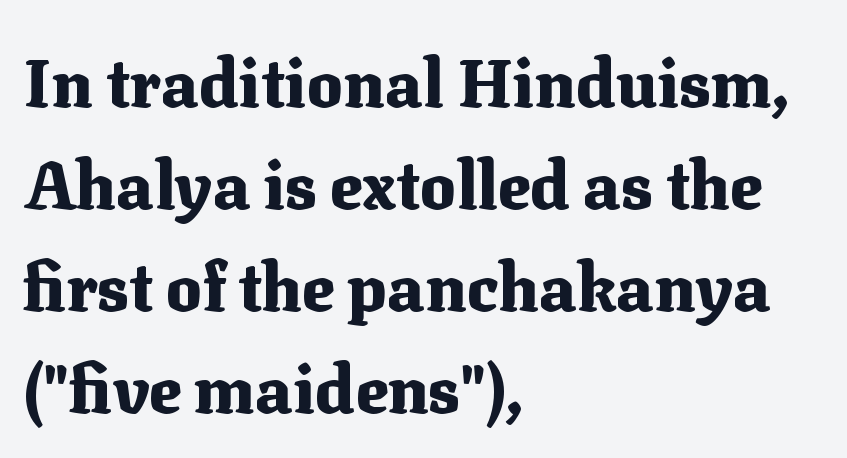
Yep, those are serifs on the letters. The glyphs are unaccompanied by any horizontal stroke below them. Whoever set this chose a conventional vertical rhythm. Default kerning and tracking; the words read as compact shapes. Unlike italic type, these characters show no tilt at all. The strokes are fattened all the way to bold.
